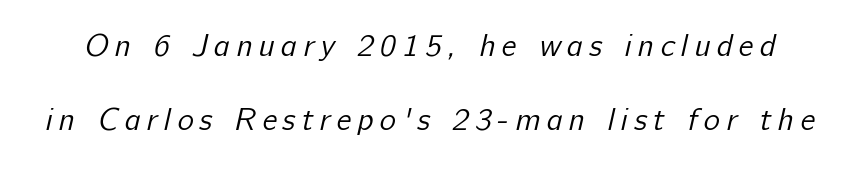
{"serif": "no", "bold": "no", "weight": "regular", "width": "normal", "stroke_contrast": "low", "x_height": "medium", "monospaced": "no", "underline": "no", "line_spacing": "loose", "line_spacing_ratio": 2.39, "letter_spacing": "wide", "letter_spacing_em": 0.2, "glyph_px": 31}
